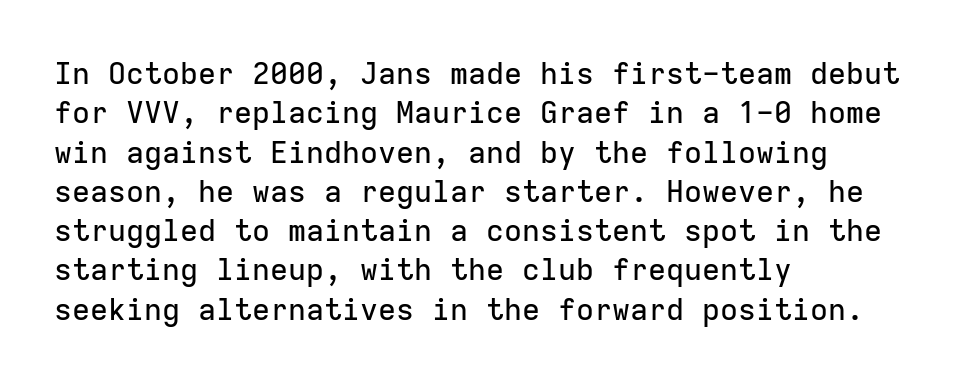
{"serif": "no", "italic": "no", "width": "normal", "stroke_contrast": "low", "x_height": "medium", "monospaced": "yes", "underline": "no", "align": "left", "line_spacing": "normal", "line_spacing_ratio": 1.31, "letter_spacing": "normal", "letter_spacing_em": 0.0, "glyph_px": 30}
